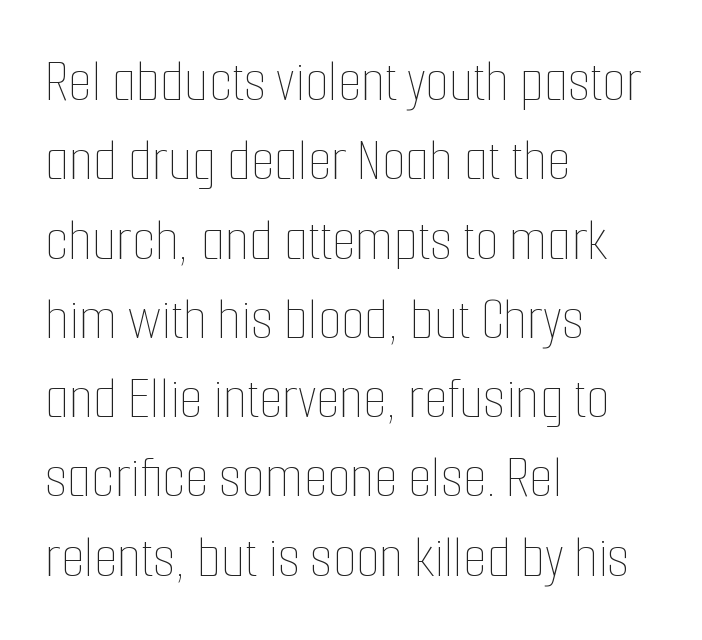
A light-to-regular cut is what we see here. Has an underline been added? It has not. The face used here is rendered with its standard letterfit. The face used here is proportionally spaced, like ordinary book or web type. You can tell it's not italic because the verticals are truly vertical.
